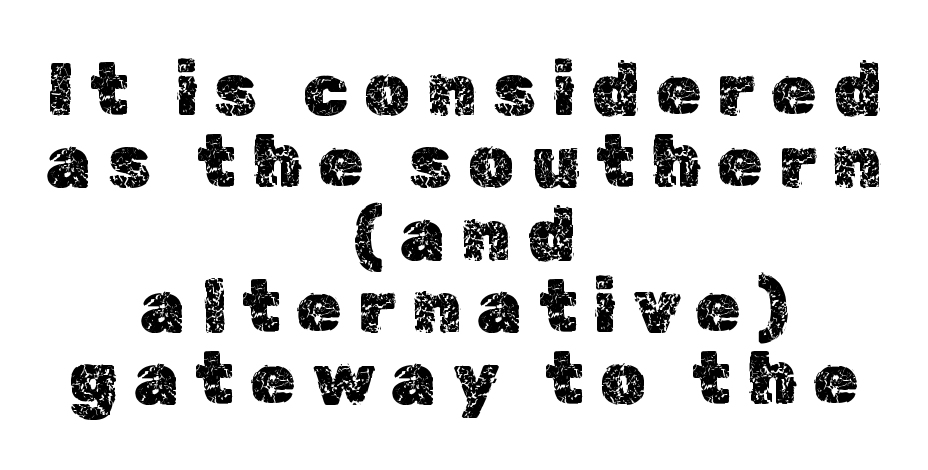
Q: Is the text italic (slanted)? A: No, it is upright.
Q: Is the text underlined? A: No.
Q: How is the paragraph aligned? A: Centered.
Q: Is the spacing between letters normal or unusually wide? A: Unusually wide.
Q: Is the spacing between lines tight, normal or loose? A: Tight.
Q: Width (condensed, normal, or wide)? A: Normal.
Q: x-height? A: Medium.
Q: Monospaced? A: No.
